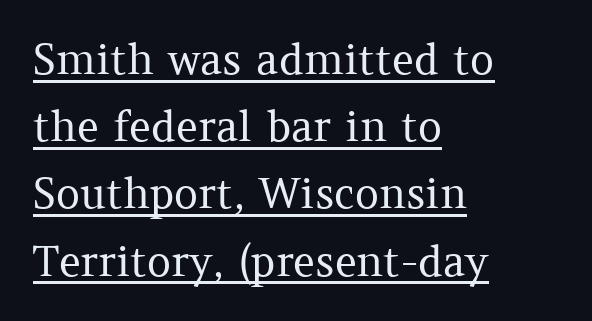
{"serif": "yes", "italic": "no", "bold": "no", "weight": "regular", "width": "normal", "stroke_contrast": "medium", "x_height": "medium", "monospaced": "no", "underline": "yes", "align": "left", "line_spacing": "normal", "line_spacing_ratio": 1.6, "letter_spacing": "normal", "letter_spacing_em": 0.0, "glyph_px": 42}
